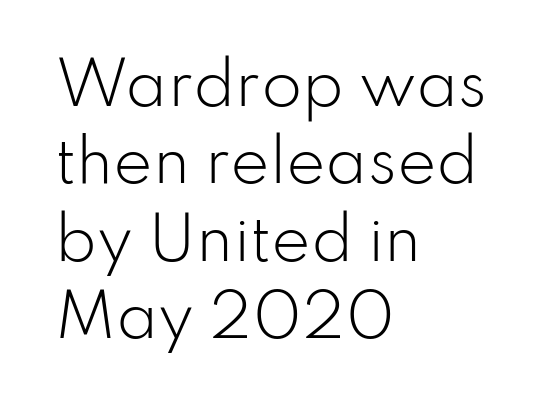
{"serif": "no", "italic": "no", "bold": "no", "weight": "light", "width": "normal", "stroke_contrast": "low", "x_height": "small", "monospaced": "no", "underline": "no", "align": "left", "line_spacing": "normal", "line_spacing_ratio": 1.31, "letter_spacing": "normal", "letter_spacing_em": 0.0, "glyph_px": 59}
